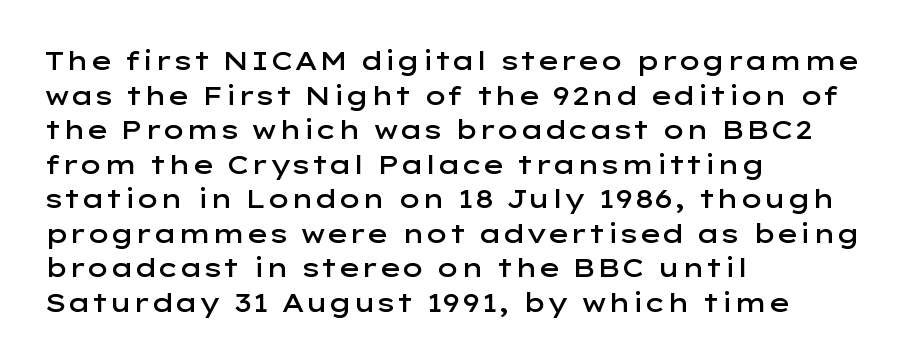
{"italic": "no", "bold": "semi", "underline": "no", "align": "left", "line_spacing": "normal", "line_spacing_ratio": 1.33, "letter_spacing": "normal", "letter_spacing_em": 0.0, "glyph_px": 26}
